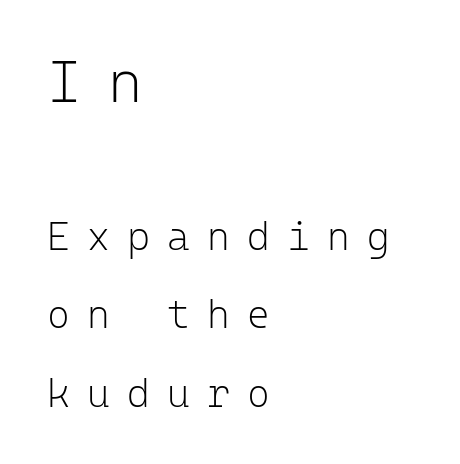
A typesetter would call this heavily tracked-out type. Is the lower block the larger one? No — the upper block carries the bigger type. The specimen reads as upright at a glance. The rendering uses typewriter-style spacing with identical character cells.
